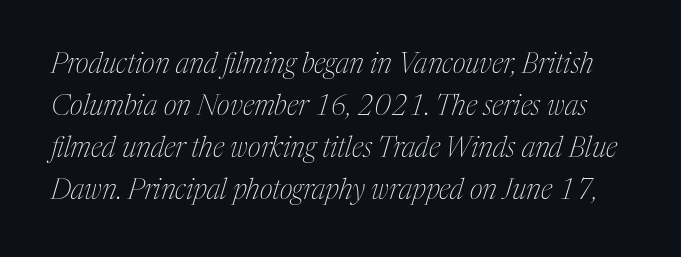
Slanted lettering throughout. The weight tops out at a normal text grade. If you measured baseline to baseline, you'd find a middling distance. Old-style or modern, the face here clearly has serifs.
